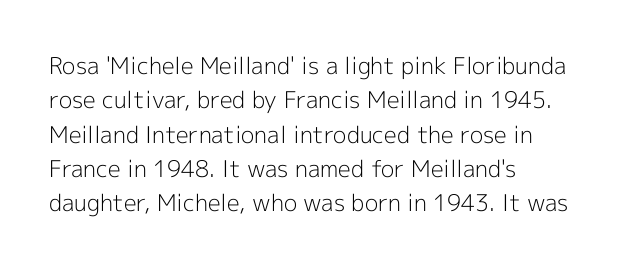
{"italic": "no", "bold": "no", "underline": "no", "align": "left", "line_spacing": "normal", "line_spacing_ratio": 1.49, "letter_spacing": "normal", "letter_spacing_em": 0.0, "glyph_px": 23}
